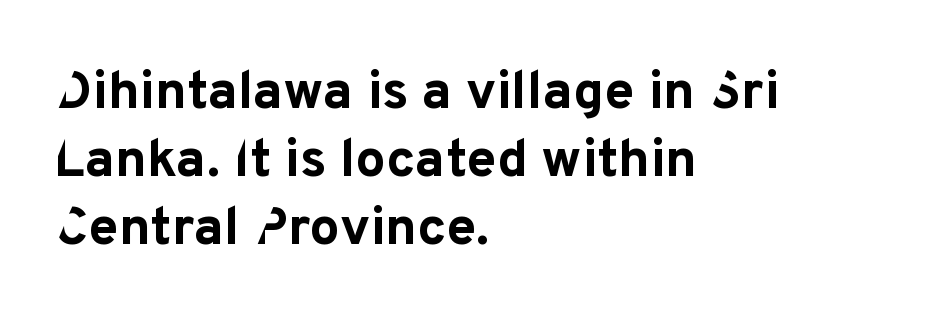
{"serif": "no", "italic": "no", "bold": "yes", "weight": "bold", "width": "normal", "stroke_contrast": "low", "x_height": "medium", "monospaced": "no", "underline": "no", "align": "left", "line_spacing": "normal", "line_spacing_ratio": 1.26, "letter_spacing": "normal", "letter_spacing_em": 0.0, "glyph_px": 54}
